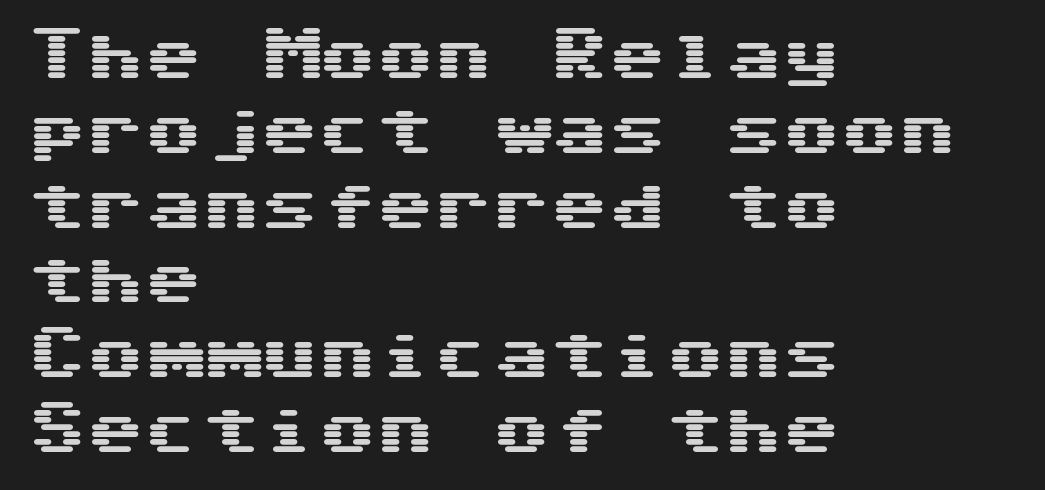
The image shows 58 px wide sans-serif type, upright, monospaced; set left-aligned, normal line spacing (1.29x), normal letter spacing, not underlined; medium stroke contrast and a medium x-height.
